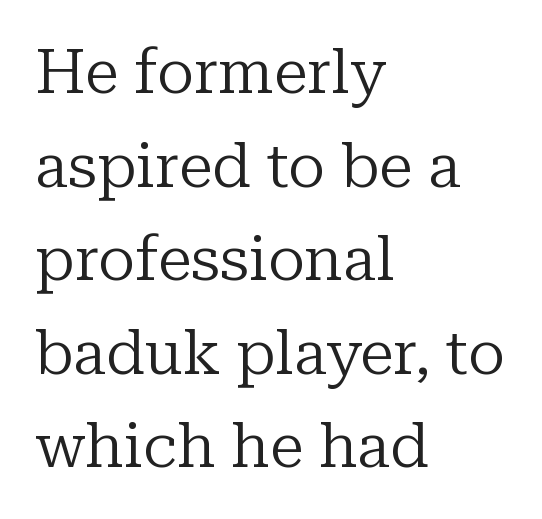
Q: Is the text bold? A: No.
Q: Is the text italic (slanted)? A: No, it is upright.
Q: Is the typeface a serif or a sans-serif typeface? A: Serif.
Q: Is the text underlined? A: No.
Q: How is the paragraph aligned? A: Left-aligned.
Q: Is the spacing between letters normal or unusually wide? A: Normal.
Q: Is the spacing between lines tight, normal or loose? A: Normal.
Q: Width (condensed, normal, or wide)? A: Normal.
Q: Stroke contrast? A: Low.
Q: x-height? A: Medium.
Q: Monospaced? A: No.
